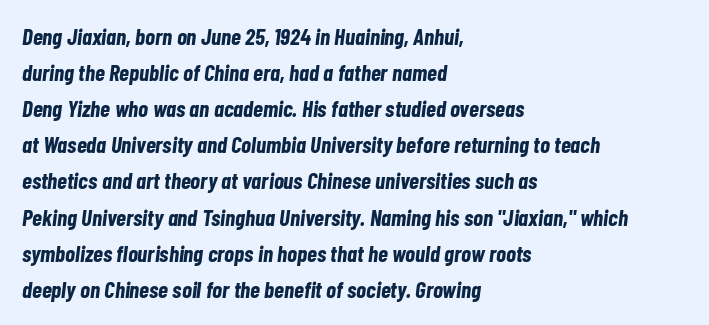
Q: Is the text bold? A: Yes.
Q: Is the text italic (slanted)? A: Yes, it leans right by about 7 degrees.
Q: Is the text underlined? A: No.
Q: How is the paragraph aligned? A: Left-aligned.
Q: Is the spacing between letters normal or unusually wide? A: Normal.
Q: Is the spacing between lines tight, normal or loose? A: Normal.
